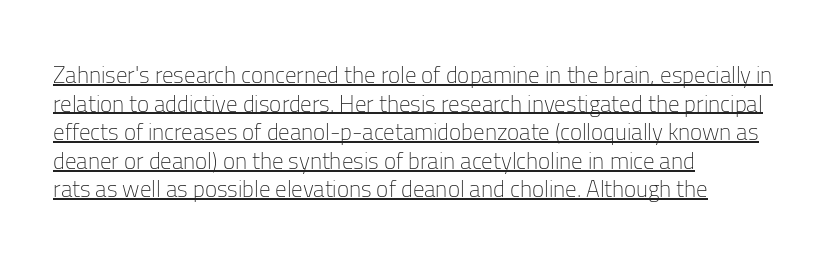
{"italic": "no", "bold": "no", "underline": "yes", "align": "left", "line_spacing_ratio": 1.24, "letter_spacing": "normal", "letter_spacing_em": 0.0, "glyph_px": 23}
